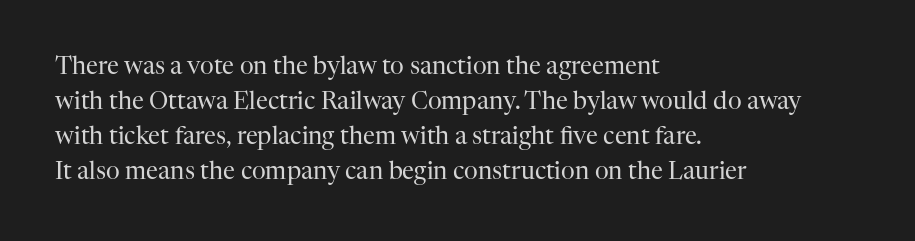
No word sits above an underline. This is the regular roman posture of the typeface. The lines in this sample share a left origin and differ only in where they stop. Successive baselines arrive at the customary interval.
